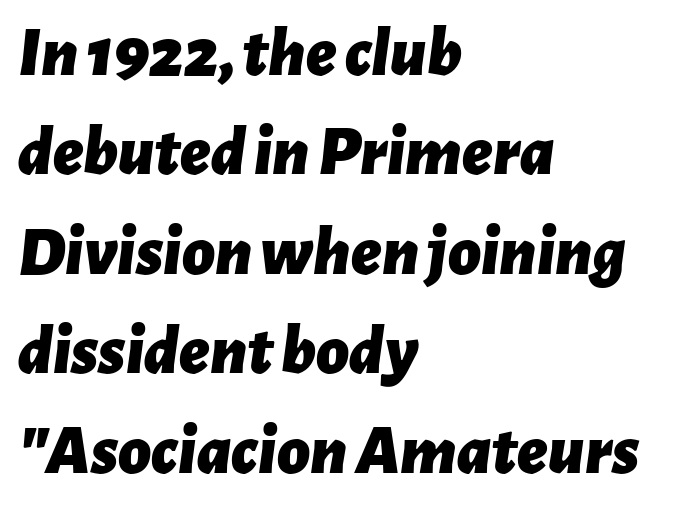
Q: Is the text bold? A: Yes.
Q: Is the text italic (slanted)? A: Yes, it leans right by about 7 degrees.
Q: Is the text underlined? A: No.
Q: How is the paragraph aligned? A: Left-aligned.
Q: Is the spacing between letters normal or unusually wide? A: Normal.
Q: Is the spacing between lines tight, normal or loose? A: Normal.
Q: Width (condensed, normal, or wide)? A: Normal.
Q: Stroke contrast? A: Low.
Q: x-height? A: Medium.
Q: Monospaced? A: No.
